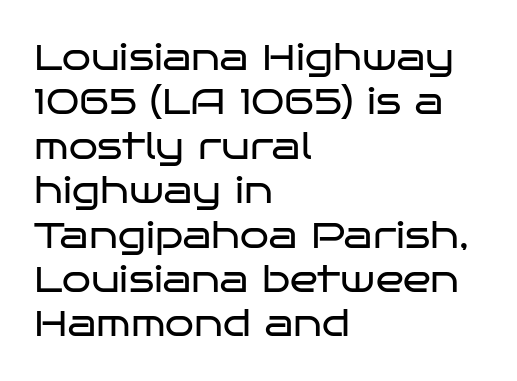
The characters are drawn with everyday or finer stroke widths. Serifs: no, the terminals of the letterforms are clean. You could not count columns in this text — the font is proportionally spaced. These lines were composed using upright roman letters. The line texture is even and compact thanks to regular tracking.
